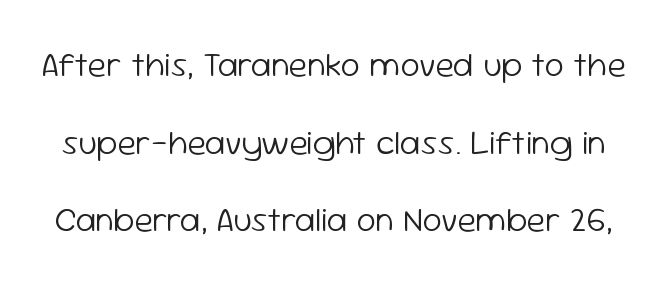
{"serif": "no", "italic": "no", "bold": "no", "weight": "light", "width": "normal", "stroke_contrast": "low", "x_height": "medium", "monospaced": "no", "underline": "no", "line_spacing": "loose", "line_spacing_ratio": 2.22, "letter_spacing": "normal", "letter_spacing_em": 0.0, "glyph_px": 35}
